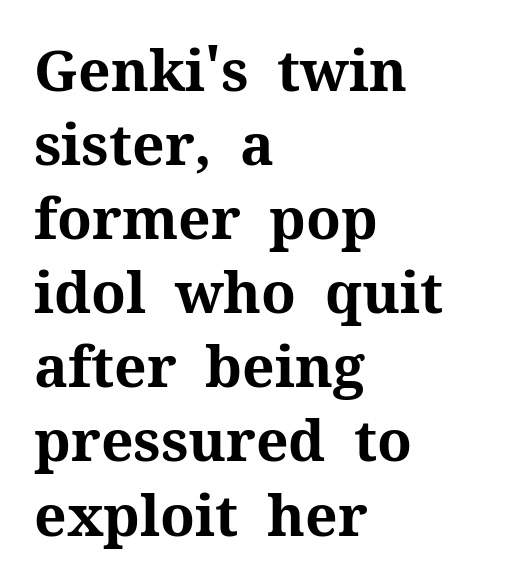
{"serif": "yes", "italic": "no", "bold": "yes", "weight": "bold", "width": "normal", "stroke_contrast": "medium", "x_height": "medium", "monospaced": "no", "underline": "no", "align": "left", "line_spacing": "normal", "line_spacing_ratio": 1.3, "letter_spacing": "normal", "letter_spacing_em": 0.0, "glyph_px": 57}
